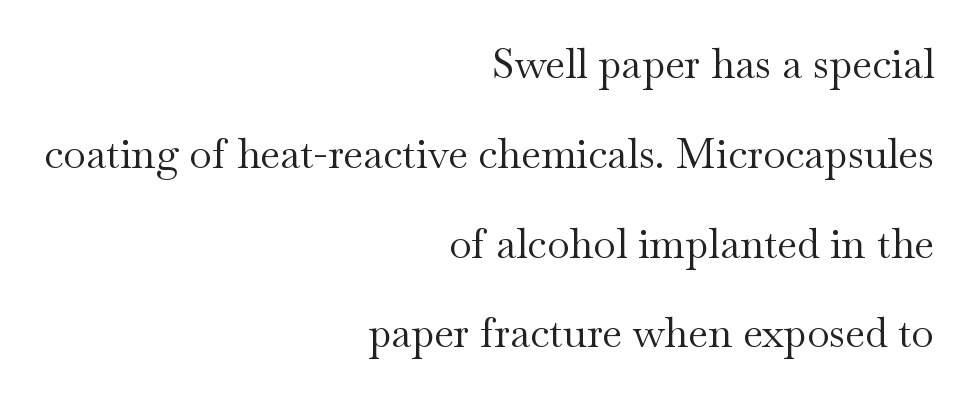
{"serif": "yes", "italic": "no", "bold": "no", "weight": "regular", "width": "wide", "stroke_contrast": "medium", "x_height": "small", "monospaced": "no", "underline": "no", "align": "right", "line_spacing": "loose", "line_spacing_ratio": 2.19, "letter_spacing": "normal", "letter_spacing_em": 0.0, "glyph_px": 41}
